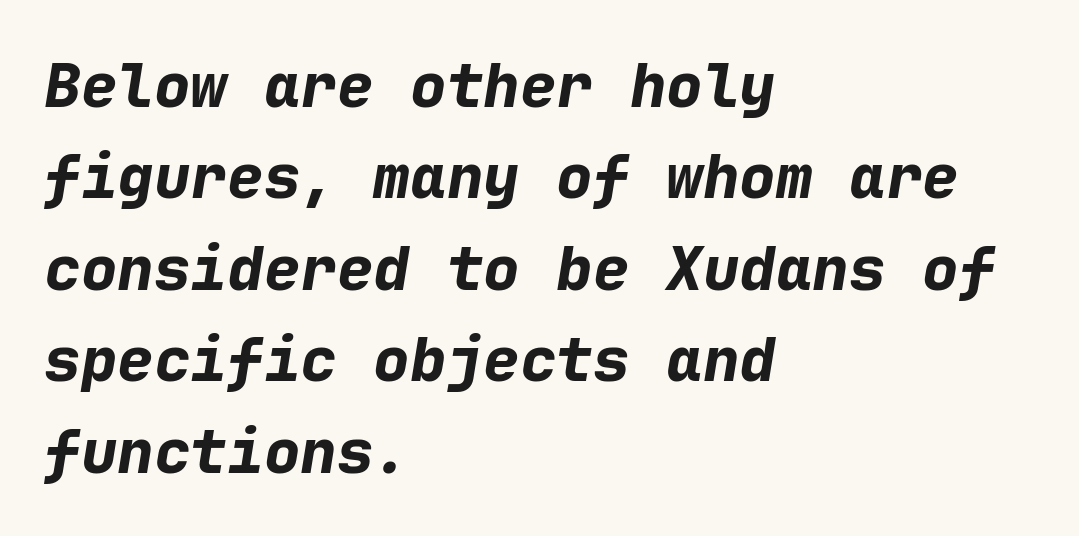
Q: Is the text bold? A: Yes.
Q: Is the text italic (slanted)? A: Yes, it leans right by about 9 degrees.
Q: Is the text underlined? A: No.
Q: How is the paragraph aligned? A: Left-aligned.
Q: Is the spacing between letters normal or unusually wide? A: Normal.
Q: Is the spacing between lines tight, normal or loose? A: Normal.
Q: Width (condensed, normal, or wide)? A: Normal.
Q: Stroke contrast? A: Low.
Q: x-height? A: Medium.
Q: Monospaced? A: Yes.
